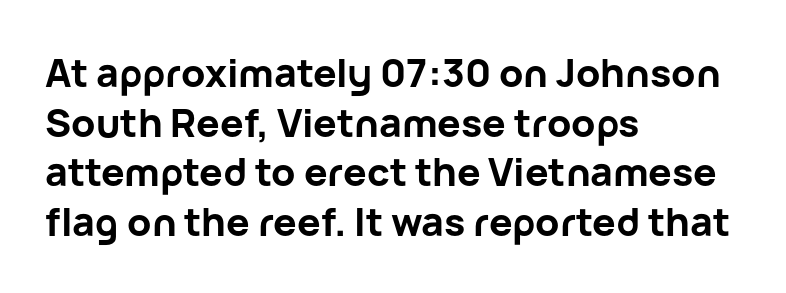
The image shows 39 px bold sans-serif type, upright; set left-aligned, normal line spacing (1.27x), normal letter spacing, not underlined; low stroke contrast and a medium x-height.
